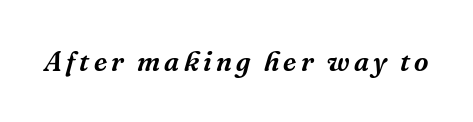
The image shows 28 px serif type, italic (leaning right); set not underlined; medium stroke contrast and a medium x-height.
